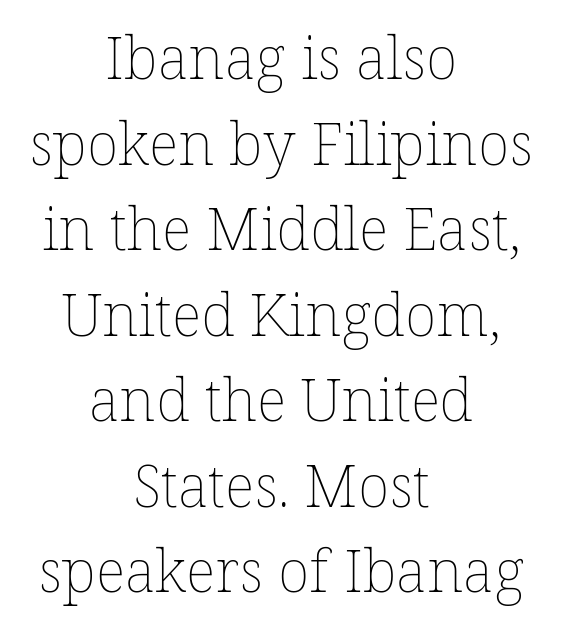
Q: Is the text bold? A: No.
Q: Is the text italic (slanted)? A: No, it is upright.
Q: Is the text underlined? A: No.
Q: How is the paragraph aligned? A: Centered.
Q: Is the spacing between letters normal or unusually wide? A: Normal.
Q: Is the spacing between lines tight, normal or loose? A: Normal.
Q: Width (condensed, normal, or wide)? A: Normal.
Q: Stroke contrast? A: Low.
Q: x-height? A: Medium.
Q: Monospaced? A: No.
